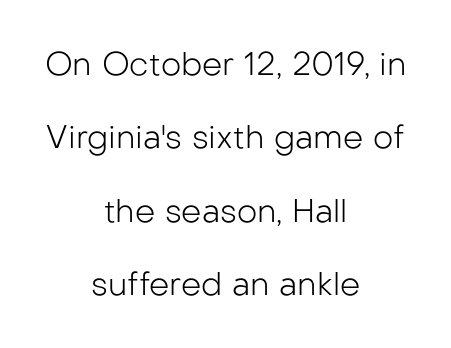
{"serif": "no", "italic": "no", "bold": "no", "weight": "light", "width": "normal", "stroke_contrast": "low", "x_height": "medium", "monospaced": "no", "underline": "no", "align": "center", "line_spacing": "loose", "line_spacing_ratio": 2.29, "letter_spacing": "normal", "letter_spacing_em": 0.0, "glyph_px": 32}
